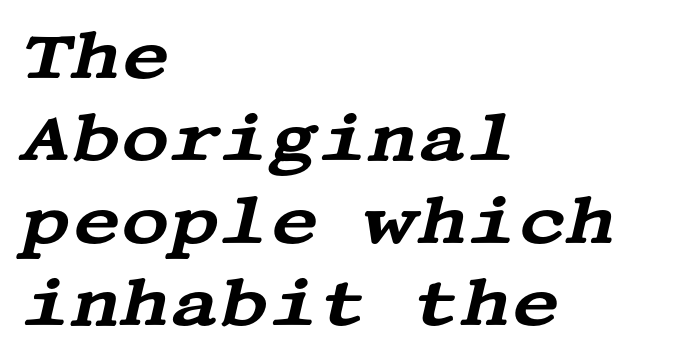
{"serif": "yes", "italic": "yes", "lean": "right", "slant_degrees": 13, "width": "wide", "stroke_contrast": "medium", "x_height": "large", "underline": "no", "align": "left", "line_spacing_ratio": 1.23, "letter_spacing": "normal", "letter_spacing_em": 0.0, "glyph_px": 67}
